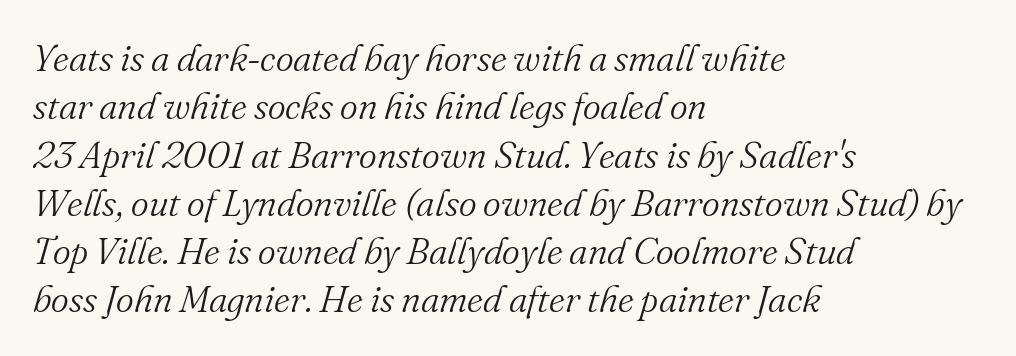
Q: Is the text bold? A: No.
Q: Is the text italic (slanted)? A: Yes, it leans right by about 16 degrees.
Q: Is the typeface a serif or a sans-serif typeface? A: Serif.
Q: Is the text underlined? A: No.
Q: How is the paragraph aligned? A: Left-aligned.
Q: Is the spacing between letters normal or unusually wide? A: Normal.
Q: Is the spacing between lines tight, normal or loose? A: Normal.
Q: Width (condensed, normal, or wide)? A: Normal.
Q: Stroke contrast? A: Medium.
Q: x-height? A: Small.
Q: Monospaced? A: No.
